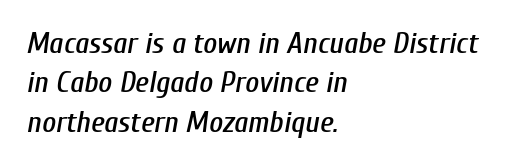
The image shows 30 px condensed type, italic (leaning right); set left-aligned, normal line spacing (1.31x), normal letter spacing, not underlined; low stroke contrast and a medium x-height.
